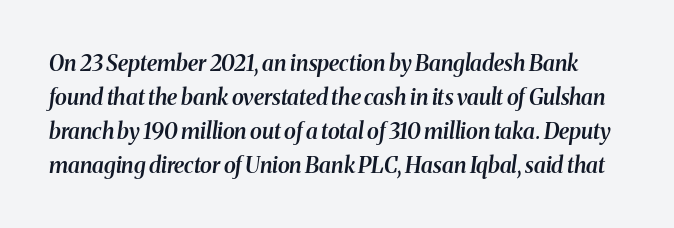
One glance says typical: line gaps are just what's usual. In terms of posture, this sample is oblique. Nobody touched the tracking dial on this one. Semibold letterforms, between regular and bold. Check under the words: just untouched page.
